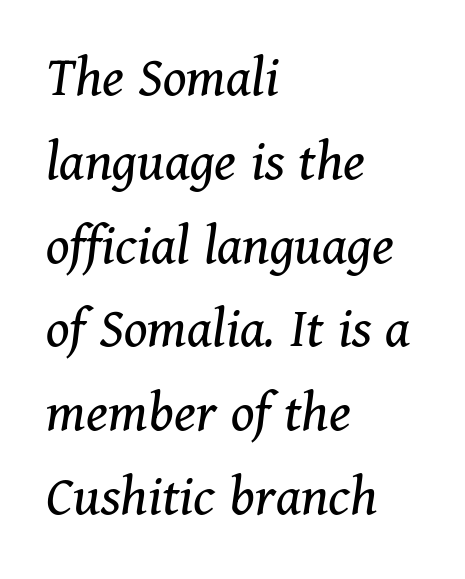
Q: Is the text bold? A: No.
Q: Is the text italic (slanted)? A: Yes, it leans right by about 11 degrees.
Q: Is the typeface a serif or a sans-serif typeface? A: Serif.
Q: Is the text underlined? A: No.
Q: How is the paragraph aligned? A: Left-aligned.
Q: Is the spacing between letters normal or unusually wide? A: Normal.
Q: Is the spacing between lines tight, normal or loose? A: Normal.
Q: Width (condensed, normal, or wide)? A: Normal.
Q: Stroke contrast? A: Medium.
Q: x-height? A: Medium.
Q: Monospaced? A: No.
